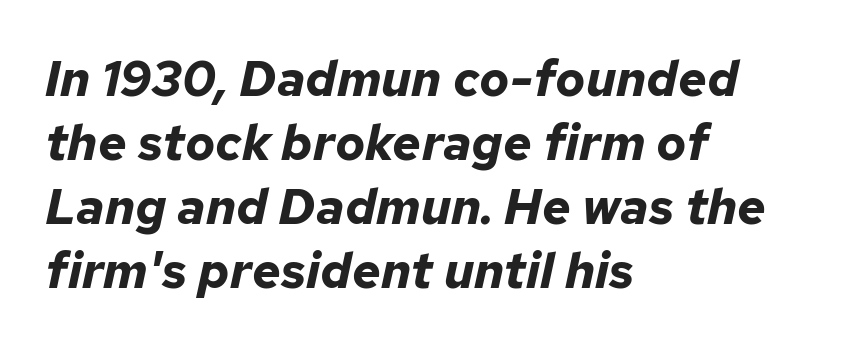
The image shows 50 px bold type, italic (leaning right); set left-aligned, normal line spacing (1.28x), normal letter spacing, not underlined; low stroke contrast and a medium x-height.
